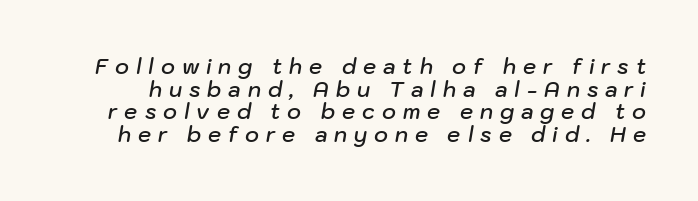
Any mark beneath the type? The region is blank. The whole block is typeset with a tilt. What's the leading like? Squeezed, with rows nearly overlapping. As a designer I'd log this as weight 600, semibold. Letter spacing: wide.
